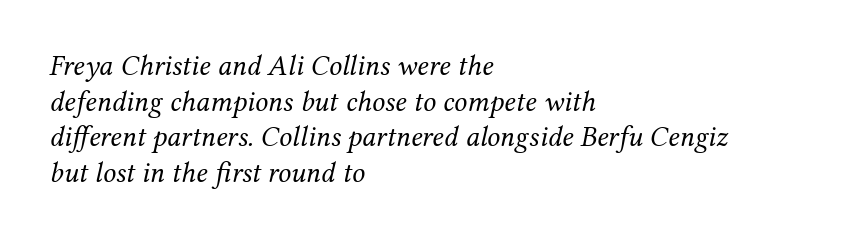
Letters rest on an invisible, unmarked baseline. Heft: none added — not bold. The letterforms sit shoulder to shoulder at normal distance. These lines are rendered in a variable-pitch font.
